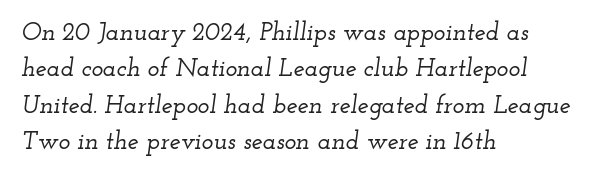
The image shows 25 px text type, italic (leaning right); set left-aligned, normal line spacing (1.46x), normal letter spacing, not underlined.
